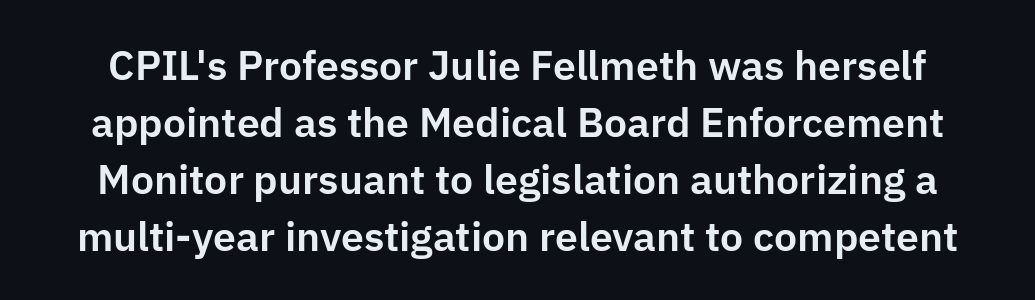
{"serif": "no", "italic": "no", "width": "normal", "stroke_contrast": "low", "x_height": "medium", "monospaced": "no", "underline": "no", "line_spacing": "normal", "line_spacing_ratio": 1.39, "letter_spacing": "normal", "letter_spacing_em": 0.0, "glyph_px": 41}
